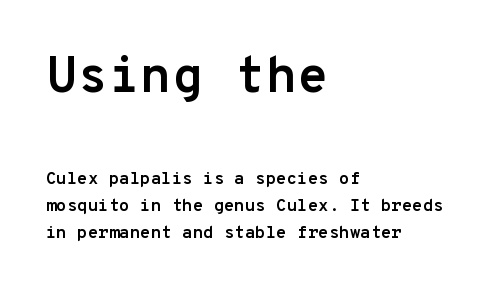
Q: Is the text bold? A: Yes.
Q: Is the text italic (slanted)? A: No, it is upright.
Q: Is the typeface a serif or a sans-serif typeface? A: Sans-serif.
Q: Is the text underlined? A: No.
Q: How is the paragraph aligned? A: Left-aligned.
Q: Is the spacing between letters normal or unusually wide? A: Normal.
Q: Is the spacing between lines tight, normal or loose? A: Normal.
Q: Which block of text is set in a larger size, the first (top) or the second (bottom)? A: The first (top) one.
Q: Width (condensed, normal, or wide)? A: Normal.
Q: Stroke contrast? A: Low.
Q: x-height? A: Medium.
Q: Monospaced? A: Yes.
